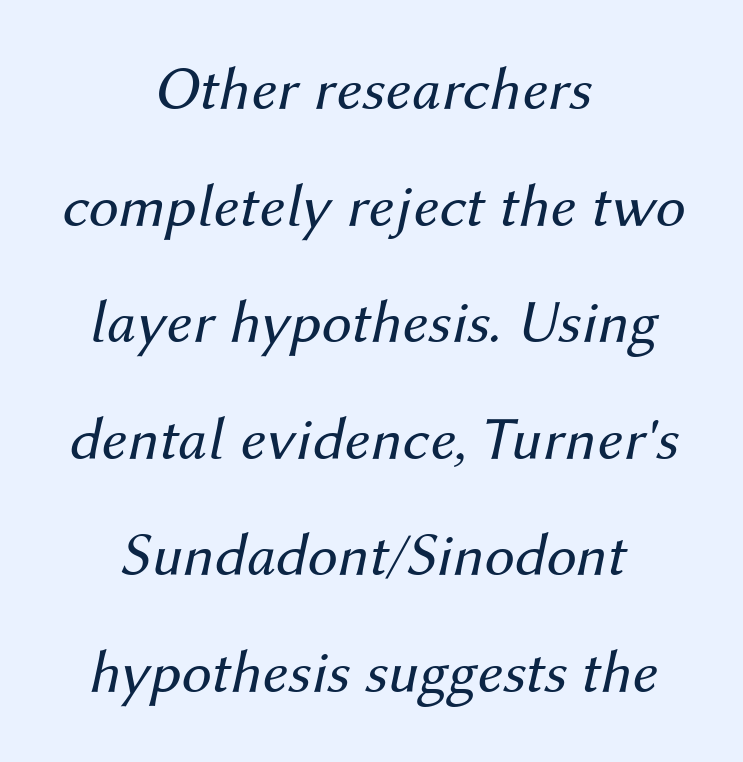
Q: Is the text bold? A: No.
Q: Is the text italic (slanted)? A: Yes, it leans right by about 12 degrees.
Q: Is the text underlined? A: No.
Q: How is the paragraph aligned? A: Centered.
Q: Is the spacing between letters normal or unusually wide? A: Normal.
Q: Is the spacing between lines tight, normal or loose? A: Loose.
Q: Width (condensed, normal, or wide)? A: Normal.
Q: Stroke contrast? A: Medium.
Q: x-height? A: Medium.
Q: Monospaced? A: No.
